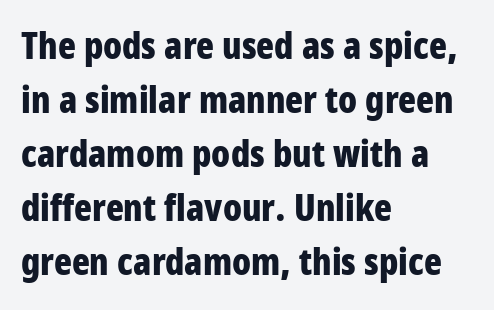
{"serif": "no", "italic": "no", "bold": "yes", "weight": "bold", "width": "condensed", "stroke_contrast": "low", "x_height": "large", "monospaced": "no", "underline": "no", "align": "left", "line_spacing": "normal", "line_spacing_ratio": 1.46, "letter_spacing": "normal", "letter_spacing_em": 0.0, "glyph_px": 37}
